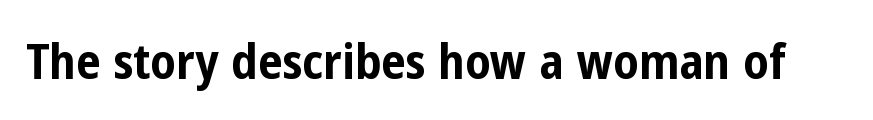
The face used here has the dense, thick strokes of a bold. The passage shown is not underscored anywhere. Is this a sans? Yes — the strokes have no serifs. Nothing unusual about the tracking: characters are spaced as the font intends. The rendering uses natural spacing where letterforms have individual widths. The typography opts for an upright posture over an oblique one.
